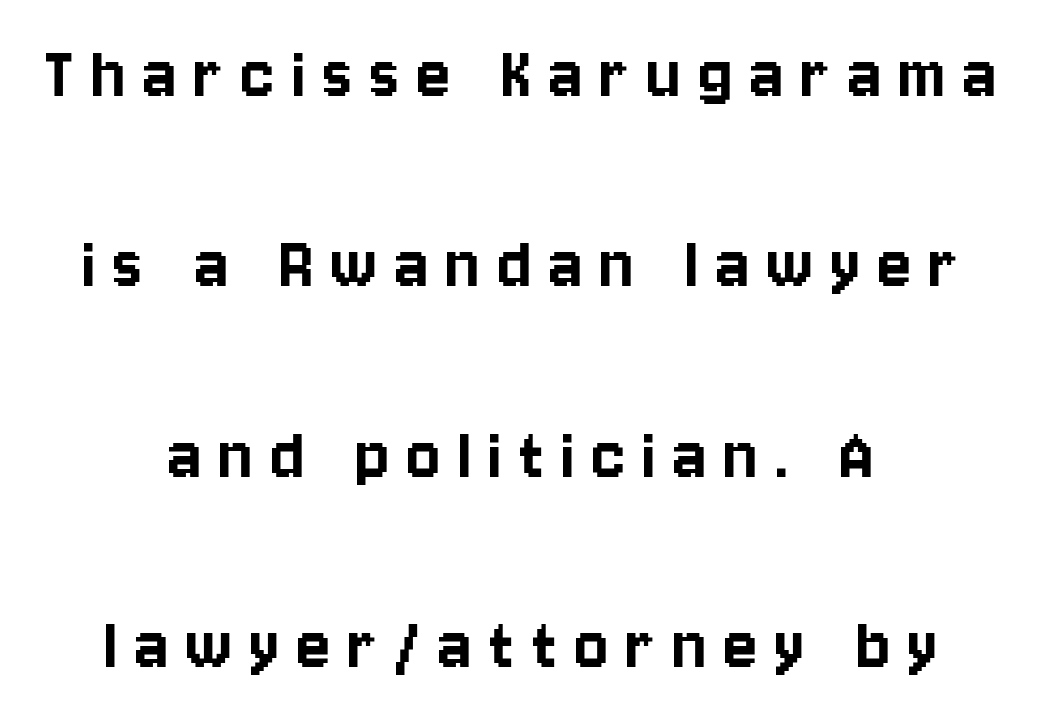
{"serif": "no", "italic": "no", "width": "condensed", "stroke_contrast": "low", "x_height": "large", "monospaced": "no", "underline": "no", "align": "center", "line_spacing": "loose", "line_spacing_ratio": 2.41, "letter_spacing": "wide", "letter_spacing_em": 0.22, "glyph_px": 79}
